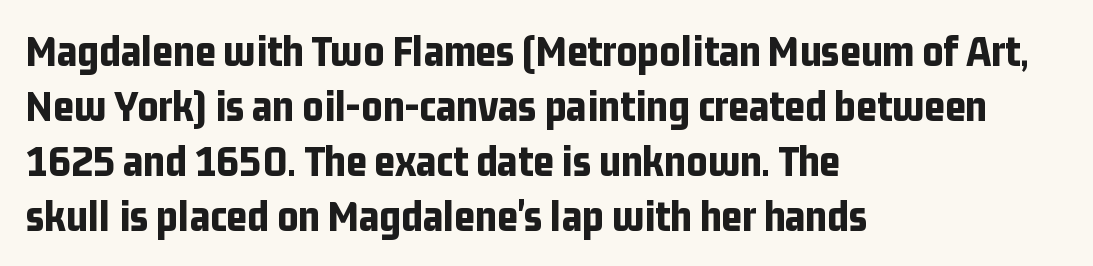
Character widths vary here, with narrow letters taking less room than wide ones. Each word holds together tightly as a unit, with standard inter-letter gaps. Visually the block forms a straight wall on the left and a jagged coastline on the right. This is roman type, the default non-slanted kind. This is heavy type, rendered in bold.
